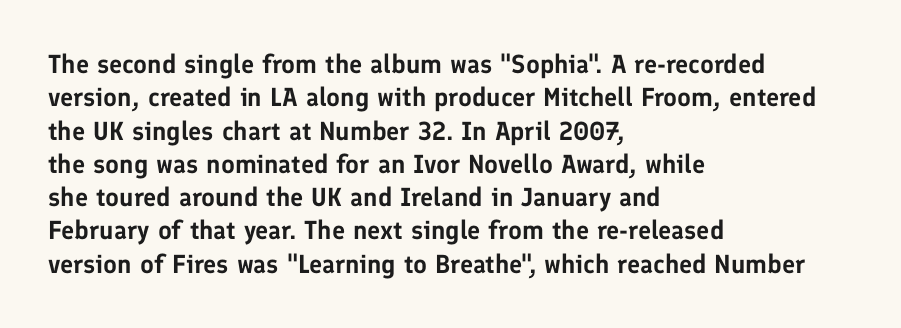
{"italic": "no", "underline": "no", "align": "left", "line_spacing": "normal", "line_spacing_ratio": 1.28, "letter_spacing": "normal", "letter_spacing_em": 0.0, "glyph_px": 26}
